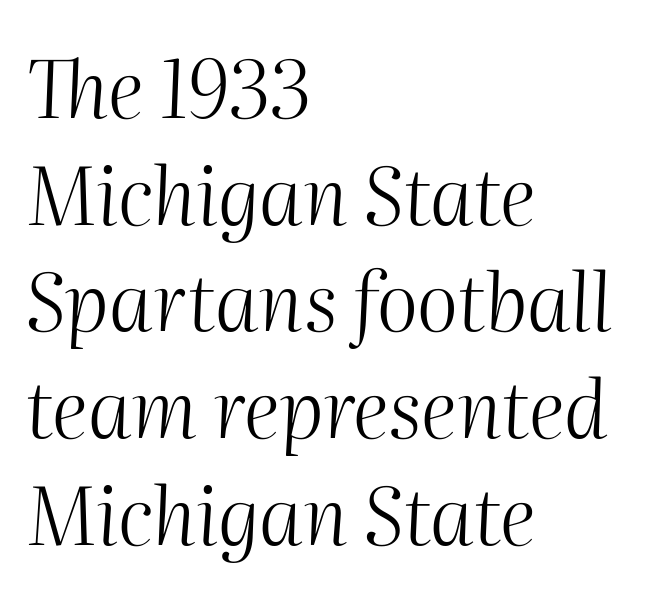
The image shows 79 px light type, italic (leaning right); set left-aligned, normal line spacing (1.35x), normal letter spacing, not underlined; medium stroke contrast and a medium x-height.
